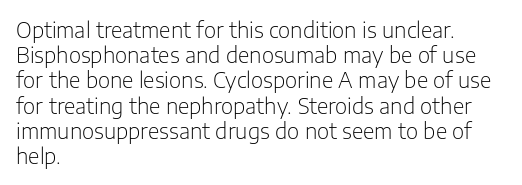
The letterforms sit shoulder to shoulder at normal distance. Typeset ragged right — the left edge is the straight one. The lettering holds an erect, upright posture throughout. Vertical stems look standard width or narrower in stroke. Beneath every word, the page is bare.
